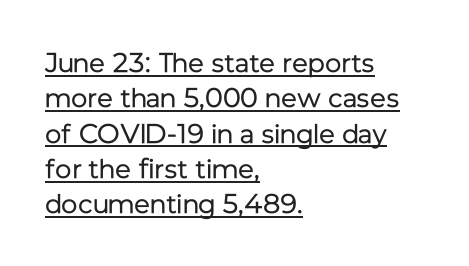
{"italic": "no", "bold": "no", "underline": "yes", "align": "left", "line_spacing": "normal", "line_spacing_ratio": 1.31, "letter_spacing": "normal", "letter_spacing_em": 0.0, "glyph_px": 27}
